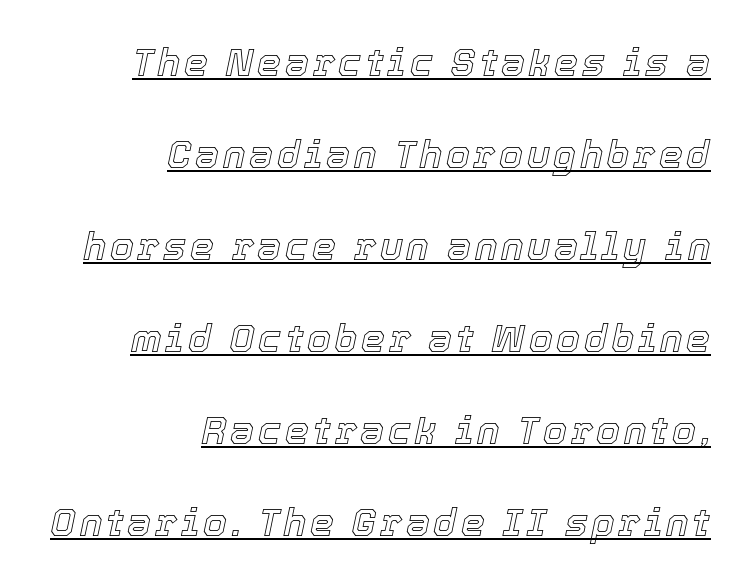
Designer's note — italics engaged. Underline: present. The rendering anchors every line to the right-hand side. Note the varied advance widths — an 'i' is clearly narrower than an 'm'.
